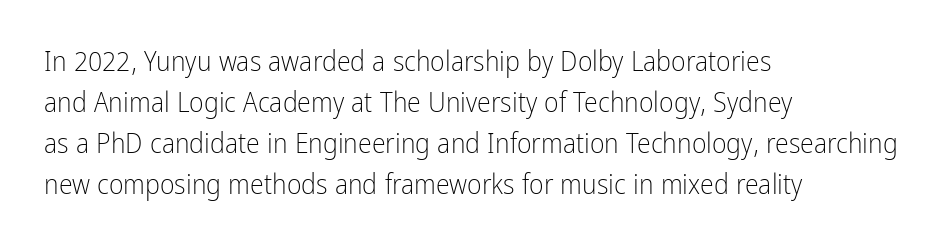
The image shows 28 px light, condensed sans-serif type, upright; set left-aligned, normal line spacing (1.46x), normal letter spacing, not underlined; low stroke contrast and a medium x-height.
